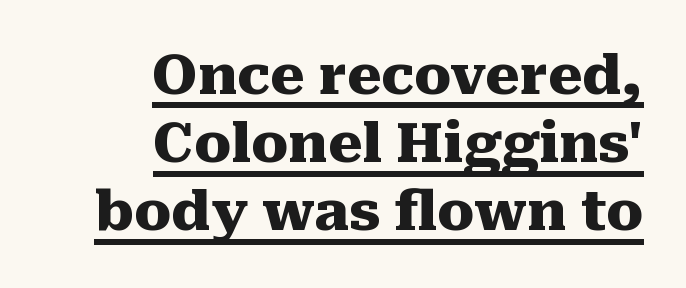
Q: Is the text bold? A: Yes.
Q: Is the text italic (slanted)? A: No, it is upright.
Q: Is the typeface a serif or a sans-serif typeface? A: Serif.
Q: Is the text underlined? A: Yes.
Q: How is the paragraph aligned? A: Right-aligned.
Q: Is the spacing between letters normal or unusually wide? A: Normal.
Q: Width (condensed, normal, or wide)? A: Normal.
Q: Stroke contrast? A: Medium.
Q: x-height? A: Medium.
Q: Monospaced? A: No.
